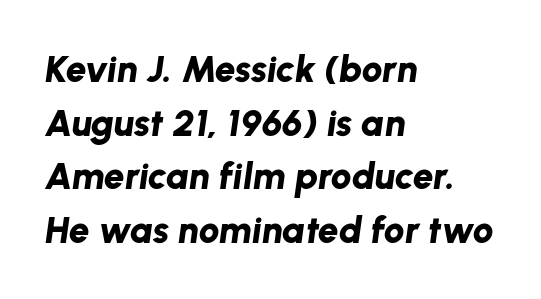
The image shows 37 px bold type, italic (leaning right); set left-aligned, normal line spacing (1.45x), normal letter spacing, not underlined; low stroke contrast and a medium x-height.
